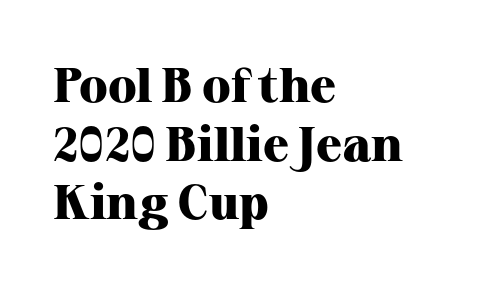
Q: Is the text bold? A: Yes.
Q: Is the text italic (slanted)? A: No, it is upright.
Q: Is the typeface a serif or a sans-serif typeface? A: Serif.
Q: Is the text underlined? A: No.
Q: How is the paragraph aligned? A: Left-aligned.
Q: Is the spacing between letters normal or unusually wide? A: Normal.
Q: Width (condensed, normal, or wide)? A: Normal.
Q: Stroke contrast? A: High.
Q: x-height? A: Medium.
Q: Monospaced? A: No.
